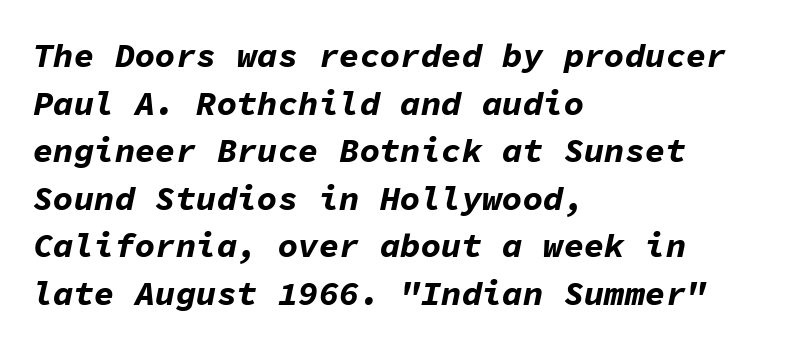
{"italic": "yes", "lean": "right", "slant_degrees": 11, "bold": "yes", "weight": "bold", "width": "normal", "stroke_contrast": "low", "x_height": "medium", "monospaced": "yes", "underline": "no", "align": "left", "line_spacing": "normal", "line_spacing_ratio": 1.4, "letter_spacing": "normal", "letter_spacing_em": 0.0, "glyph_px": 34}
